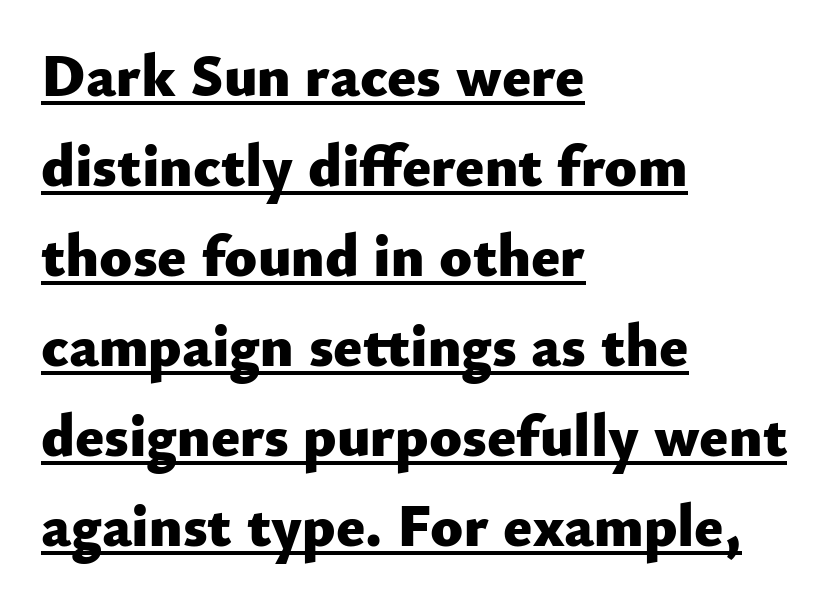
Q: Is the text bold? A: Yes.
Q: Is the text italic (slanted)? A: No, it is upright.
Q: Is the typeface a serif or a sans-serif typeface? A: Sans-serif.
Q: Is the text underlined? A: Yes.
Q: How is the paragraph aligned? A: Left-aligned.
Q: Is the spacing between letters normal or unusually wide? A: Normal.
Q: Is the spacing between lines tight, normal or loose? A: Normal.
Q: Width (condensed, normal, or wide)? A: Normal.
Q: Stroke contrast? A: Low.
Q: x-height? A: Small.
Q: Monospaced? A: No.
